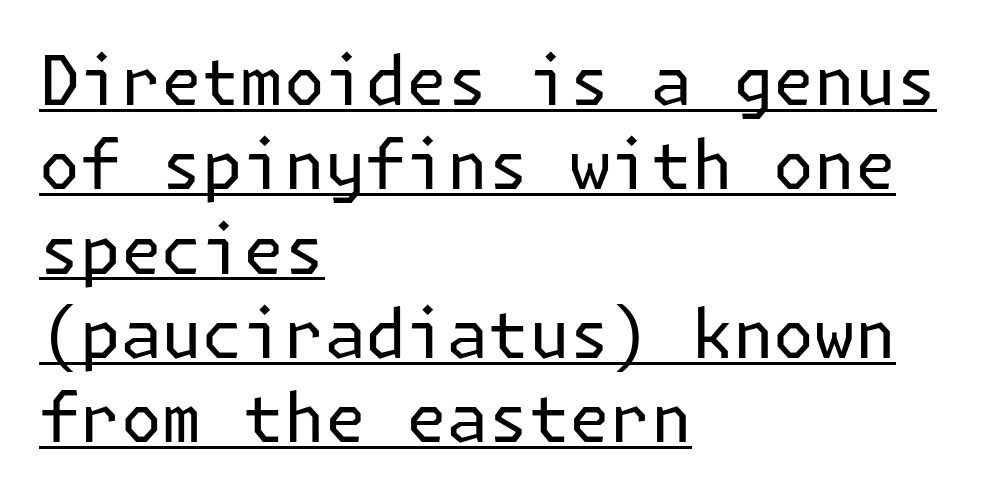
Q: Is the text bold? A: No.
Q: Is the text italic (slanted)? A: No, it is upright.
Q: Is the typeface a serif or a sans-serif typeface? A: Sans-serif.
Q: Is the text underlined? A: Yes.
Q: How is the paragraph aligned? A: Left-aligned.
Q: Is the spacing between letters normal or unusually wide? A: Normal.
Q: Width (condensed, normal, or wide)? A: Normal.
Q: Stroke contrast? A: Low.
Q: x-height? A: Medium.
